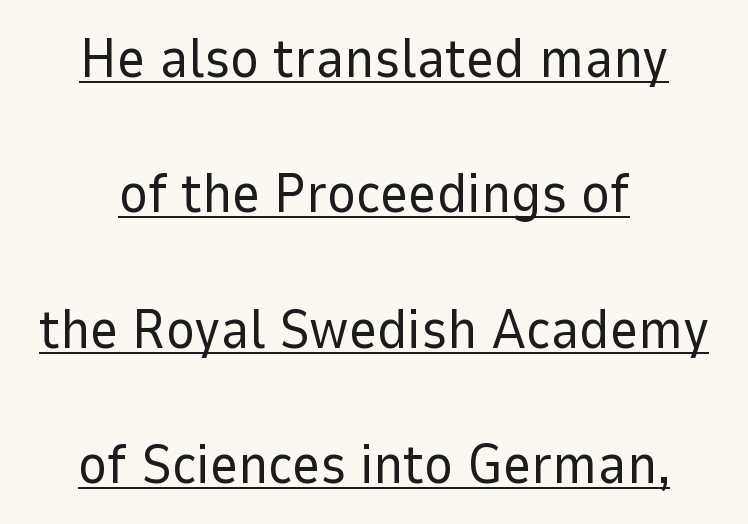
Note the varied advance widths — an 'i' is clearly narrower than an 'm'. Glyph-to-glyph distance matches everyday printed text. This sample uses an upright cut, with every glyph sitting square on the baseline. Unbolded letterforms with no extra heft.
